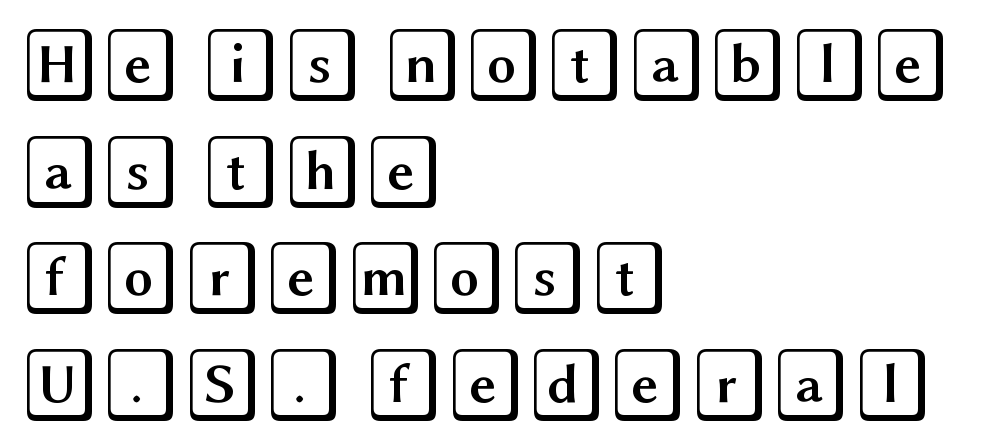
Q: Is the text italic (slanted)? A: No, it is upright.
Q: Is the text underlined? A: No.
Q: How is the paragraph aligned? A: Left-aligned.
Q: Is the spacing between letters normal or unusually wide? A: Normal.
Q: Is the spacing between lines tight, normal or loose? A: Normal.
Q: Width (condensed, normal, or wide)? A: Wide.
Q: x-height? A: Large.
